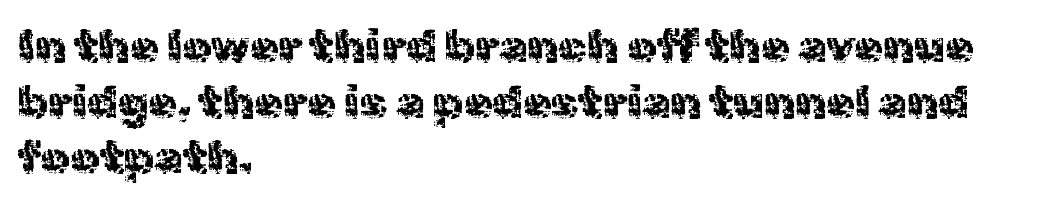
{"serif": "no", "italic": "no", "bold": "no", "weight": "regular", "width": "normal", "x_height": "medium", "monospaced": "no", "underline": "no", "align": "left", "line_spacing_ratio": 1.21, "letter_spacing": "normal", "letter_spacing_em": 0.0, "glyph_px": 46}
